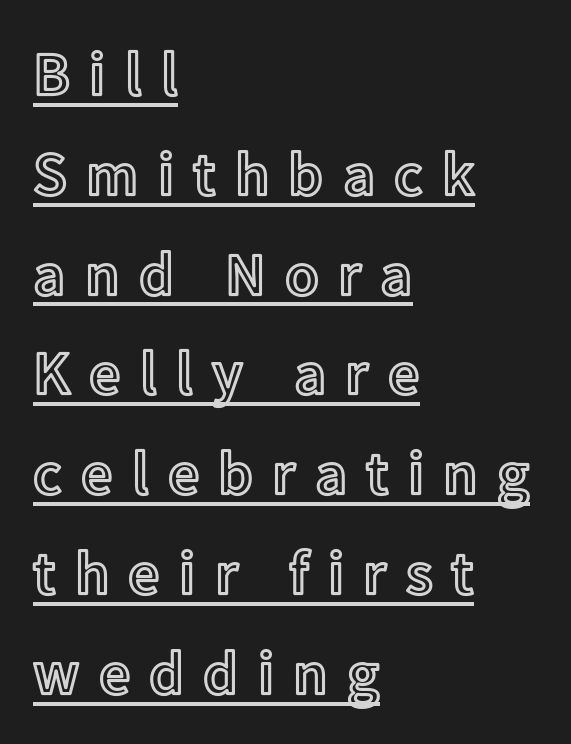
The glyphs are accompanied by a horizontal stroke just below them. You can tell it's not italic because the verticals are truly vertical. Line beginnings align vertically; line endings do not. Caption: expanded tracking, letters set apart.
